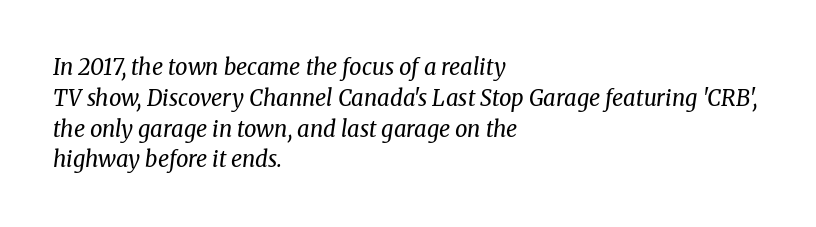
{"italic": "yes", "lean": "right", "slant_degrees": 8, "bold": "no", "underline": "no", "align": "left", "line_spacing": "normal", "line_spacing_ratio": 1.4, "letter_spacing": "normal", "letter_spacing_em": 0.0, "glyph_px": 22}
